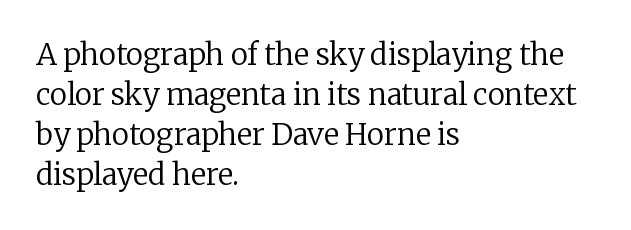
The image shows 29 px regular-weight serif type, upright; set left-aligned, normal line spacing (1.38x), normal letter spacing, not underlined; low stroke contrast and a medium x-height.
